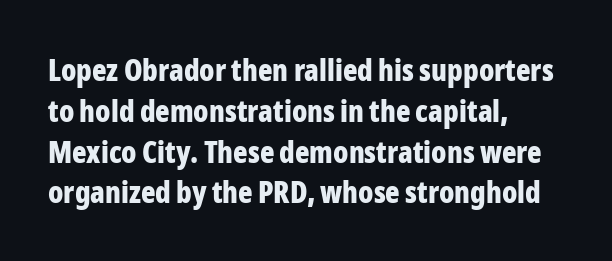
Q: Is the text bold? A: Yes.
Q: Is the text italic (slanted)? A: No, it is upright.
Q: Is the typeface a serif or a sans-serif typeface? A: Sans-serif.
Q: Is the text underlined? A: No.
Q: How is the paragraph aligned? A: Left-aligned.
Q: Is the spacing between letters normal or unusually wide? A: Normal.
Q: Is the spacing between lines tight, normal or loose? A: Normal.
Q: Width (condensed, normal, or wide)? A: Condensed.
Q: Stroke contrast? A: Low.
Q: x-height? A: Medium.
Q: Monospaced? A: No.
